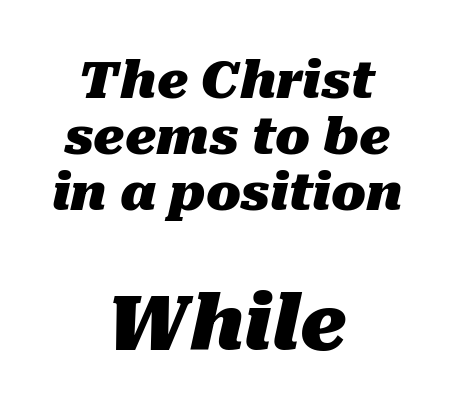
The image shows 76 px heavy type, italic (leaning right); set centered, tight line spacing (1.1x), normal letter spacing, not underlined; the second (bottom) block is 1.49x larger; medium stroke contrast and a medium x-height.
